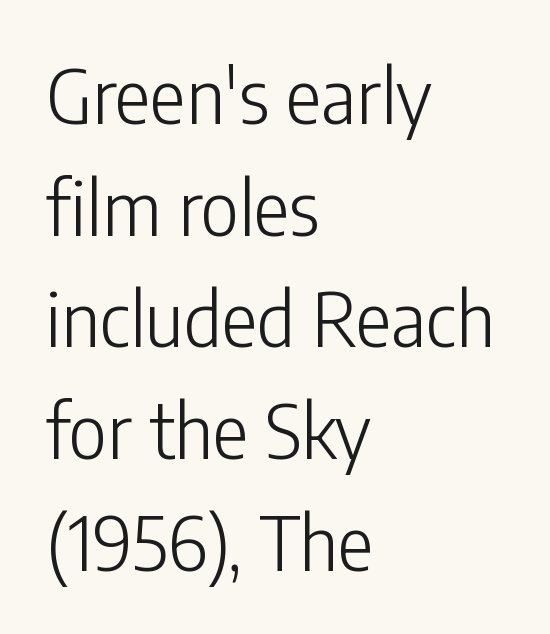
{"serif": "no", "italic": "no", "bold": "no", "weight": "light", "width": "condensed", "stroke_contrast": "low", "x_height": "medium", "monospaced": "no", "underline": "no", "align": "left", "line_spacing": "normal", "line_spacing_ratio": 1.49, "letter_spacing": "normal", "letter_spacing_em": 0.0, "glyph_px": 75}
